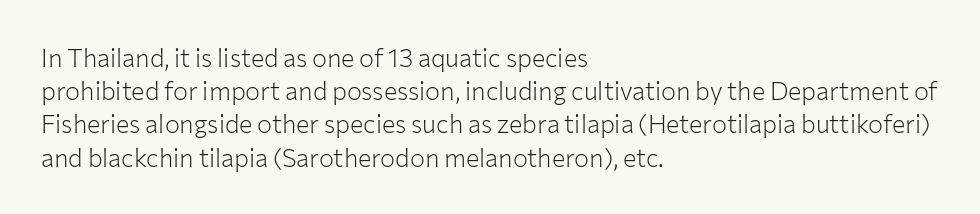
Q: Is the text bold? A: No.
Q: Is the text italic (slanted)? A: No, it is upright.
Q: Is the text underlined? A: No.
Q: How is the paragraph aligned? A: Left-aligned.
Q: Is the spacing between letters normal or unusually wide? A: Normal.
Q: Is the spacing between lines tight, normal or loose? A: Normal.
